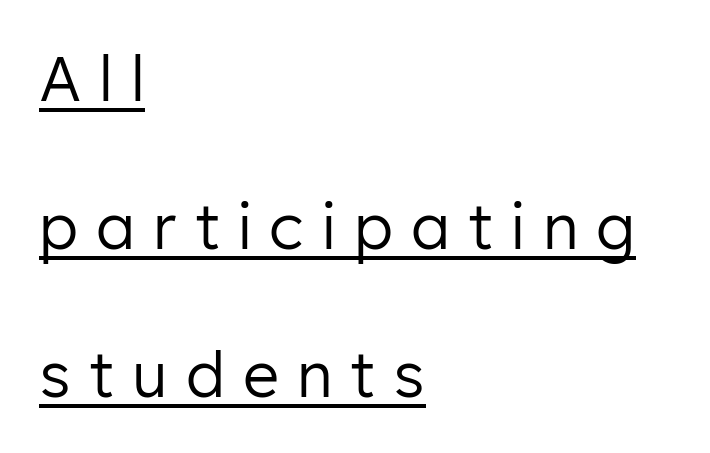
The image shows 62 px regular-weight sans-serif type, upright; set left-aligned, loose line spacing (2.39x), unusually wide letter spacing (+0.29 em), underlined; low stroke contrast and a medium x-height.
